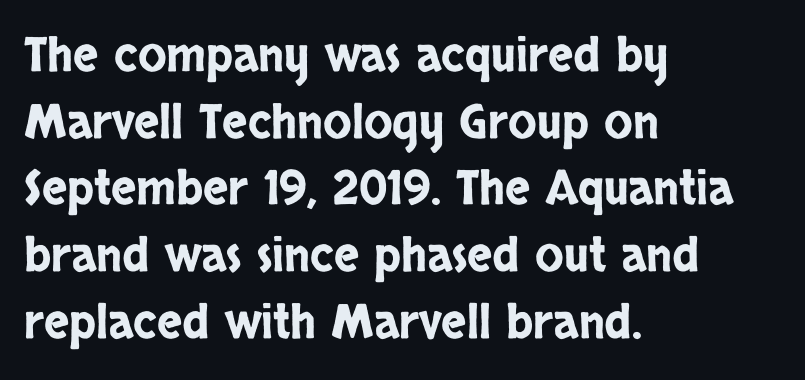
{"serif": "no", "italic": "no", "width": "condensed", "stroke_contrast": "low", "x_height": "large", "monospaced": "no", "underline": "no", "align": "left", "line_spacing": "normal", "line_spacing_ratio": 1.42, "letter_spacing": "normal", "letter_spacing_em": 0.0, "glyph_px": 47}
